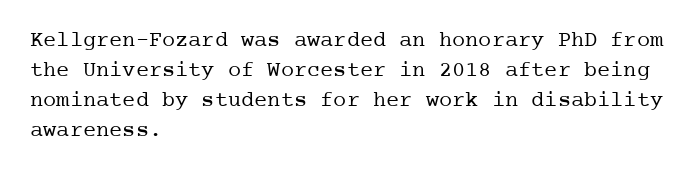
Q: Is the text bold? A: No.
Q: Is the text italic (slanted)? A: No, it is upright.
Q: Is the text underlined? A: No.
Q: How is the paragraph aligned? A: Left-aligned.
Q: Is the spacing between letters normal or unusually wide? A: Normal.
Q: Is the spacing between lines tight, normal or loose? A: Normal.
